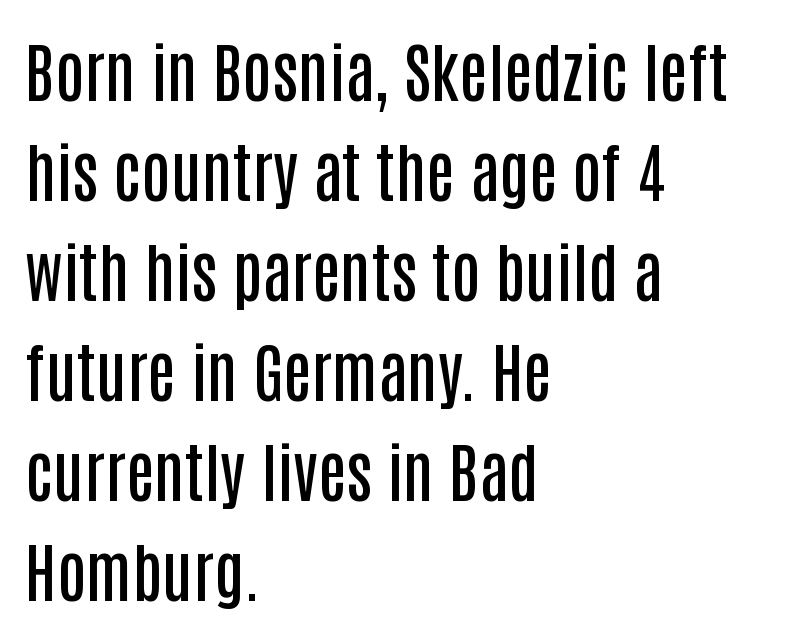
The image shows 65 px semibold, condensed sans-serif type, upright; set left-aligned, normal line spacing (1.54x), normal letter spacing, not underlined; low stroke contrast and a large x-height.
